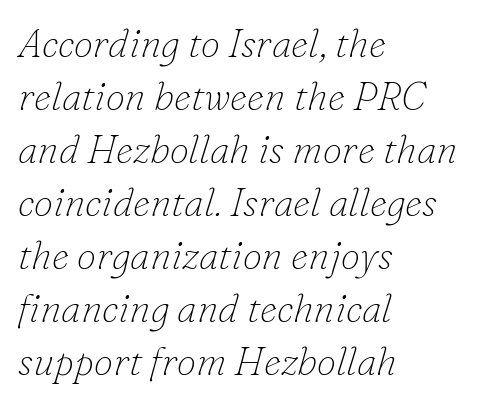
Quick note: interline space is typical. Each stroke keeps to a modest, everyday thickness or less. Is this a fixed-width face? No — the glyphs have proportional, varying widths. Glance below the letters and you will spot only blank space. Line beginnings align vertically; line endings do not.
